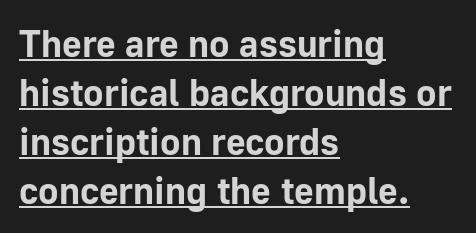
These characters rest on top of a visible drawn line. Tall strokes in this sample are plumb rather than angled. The ragged edge is on the right, which tells us the setting is flush left. The block of text has a typical density, with ordinary space between rows. Note the varied advance widths — an 'i' is clearly narrower than an 'm'.
